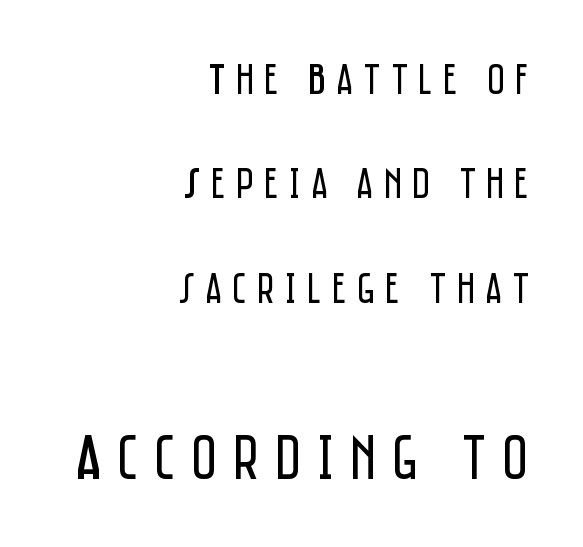
Q: Is the text bold? A: No.
Q: Is the text italic (slanted)? A: No, it is upright.
Q: Is the typeface a serif or a sans-serif typeface? A: Sans-serif.
Q: Is the text underlined? A: No.
Q: How is the paragraph aligned? A: Right-aligned.
Q: Is the spacing between letters normal or unusually wide? A: Unusually wide.
Q: Is the spacing between lines tight, normal or loose? A: Loose.
Q: Which block of text is set in a larger size, the first (top) or the second (bottom)? A: The second (bottom) one.
Q: Width (condensed, normal, or wide)? A: Condensed.
Q: Stroke contrast? A: Low.
Q: x-height? A: Large.
Q: Monospaced? A: No.
